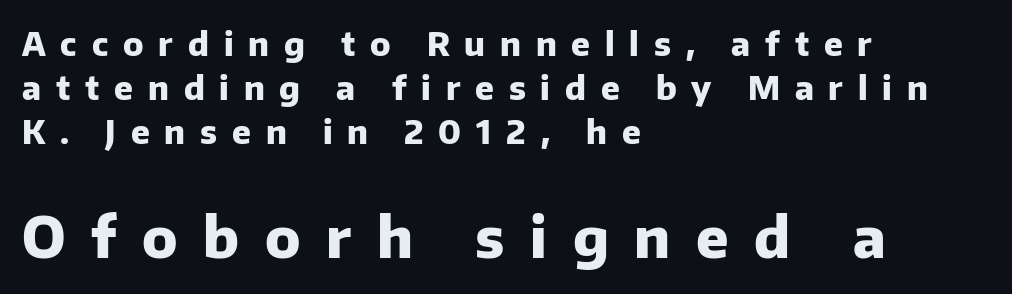
Q: Is the text bold? A: Yes.
Q: Is the text italic (slanted)? A: No, it is upright.
Q: Is the typeface a serif or a sans-serif typeface? A: Sans-serif.
Q: Is the text underlined? A: No.
Q: How is the paragraph aligned? A: Left-aligned.
Q: Is the spacing between letters normal or unusually wide? A: Unusually wide.
Q: Is the spacing between lines tight, normal or loose? A: Normal.
Q: Which block of text is set in a larger size, the first (top) or the second (bottom)? A: The second (bottom) one.
Q: Width (condensed, normal, or wide)? A: Normal.
Q: Stroke contrast? A: Low.
Q: x-height? A: Medium.
Q: Monospaced? A: No.
